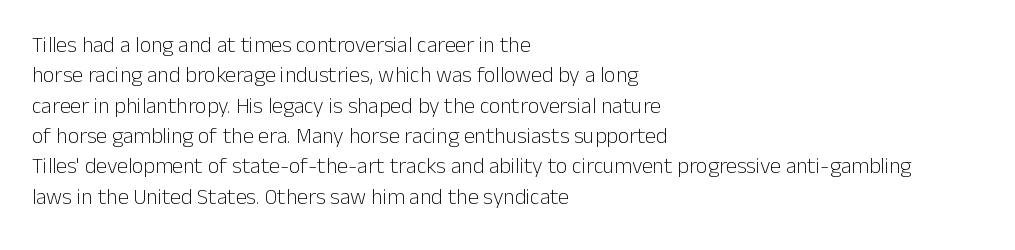
The image shows 22 px text type, upright; set left-aligned, normal line spacing (1.38x), normal letter spacing, not underlined.
